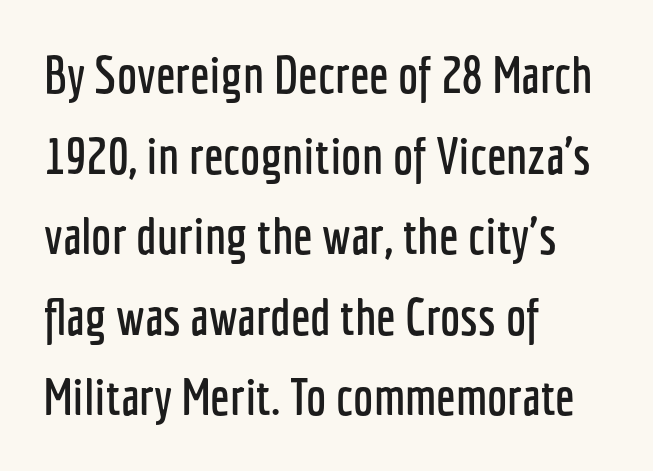
Q: Is the text italic (slanted)? A: No, it is upright.
Q: Is the typeface a serif or a sans-serif typeface? A: Sans-serif.
Q: Is the text underlined? A: No.
Q: How is the paragraph aligned? A: Left-aligned.
Q: Is the spacing between letters normal or unusually wide? A: Normal.
Q: Is the spacing between lines tight, normal or loose? A: Normal.
Q: Width (condensed, normal, or wide)? A: Condensed.
Q: Stroke contrast? A: Low.
Q: x-height? A: Medium.
Q: Monospaced? A: No.
